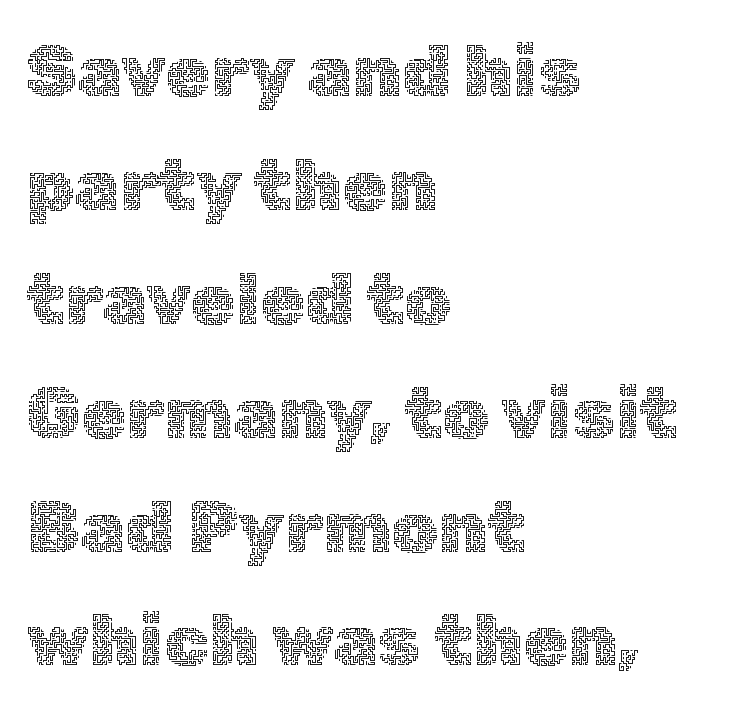
Does the lettering tilt? It doesn't — this is upright. Rows of type keep a routine distance in the vertical direction. The face used here is proportionally spaced, like ordinary book or web type. If you drew a ruler down the left edge, every line would touch it.
